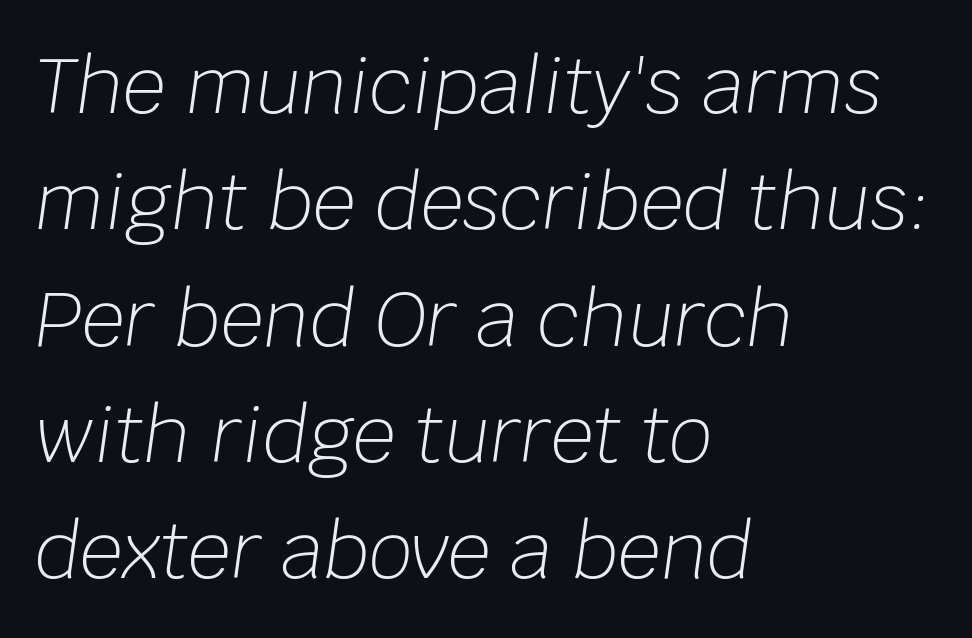
{"italic": "yes", "lean": "right", "slant_degrees": 8, "bold": "no", "weight": "light", "width": "normal", "stroke_contrast": "low", "x_height": "large", "monospaced": "no", "underline": "no", "align": "left", "line_spacing": "normal", "line_spacing_ratio": 1.53, "letter_spacing": "normal", "letter_spacing_em": 0.0, "glyph_px": 76}
